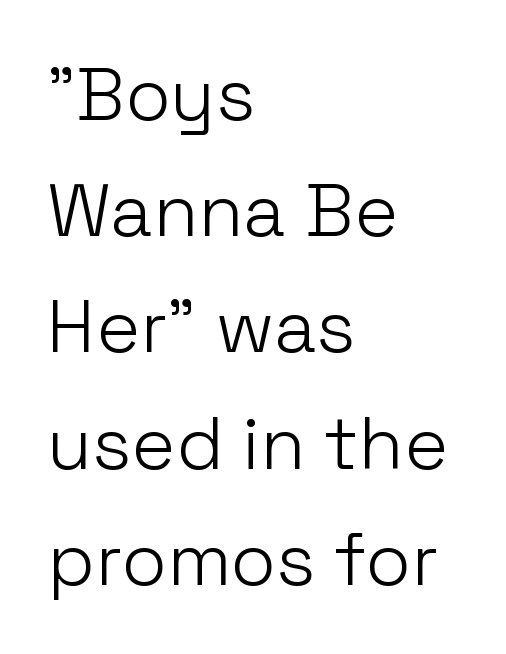
Q: Is the text bold? A: No.
Q: Is the text italic (slanted)? A: No, it is upright.
Q: Is the typeface a serif or a sans-serif typeface? A: Sans-serif.
Q: Is the text underlined? A: No.
Q: How is the paragraph aligned? A: Left-aligned.
Q: Is the spacing between letters normal or unusually wide? A: Normal.
Q: Is the spacing between lines tight, normal or loose? A: Normal.
Q: Width (condensed, normal, or wide)? A: Normal.
Q: Stroke contrast? A: Low.
Q: x-height? A: Medium.
Q: Monospaced? A: No.
